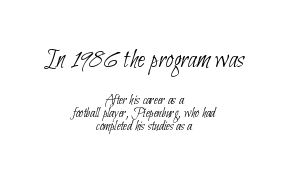
The rendering keeps characters at their native spacing. Does the copy run flush right? No — it is centered line by line. Summary of weight: not heavy and not bold. Quick note: interline space is minimal. Visually, the top section dominates because its glyphs are scaled up.
